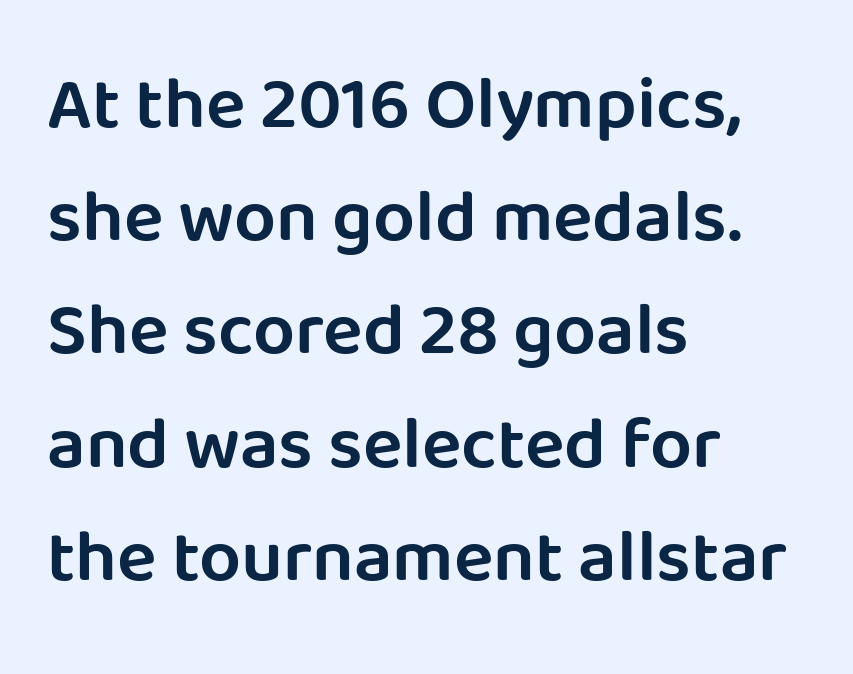
{"serif": "no", "italic": "no", "bold": "semi", "weight": "semibold", "width": "normal", "stroke_contrast": "low", "x_height": "large", "monospaced": "no", "underline": "no", "align": "left", "line_spacing": "normal", "line_spacing_ratio": 1.53, "letter_spacing": "normal", "letter_spacing_em": 0.0, "glyph_px": 74}
